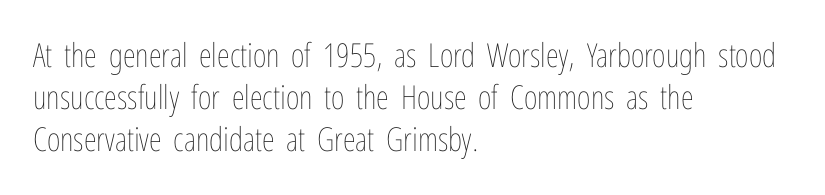
The image shows 33 px thin, condensed type, upright; set left-aligned, normal line spacing (1.28x), normal letter spacing, not underlined; low stroke contrast and a medium x-height.
